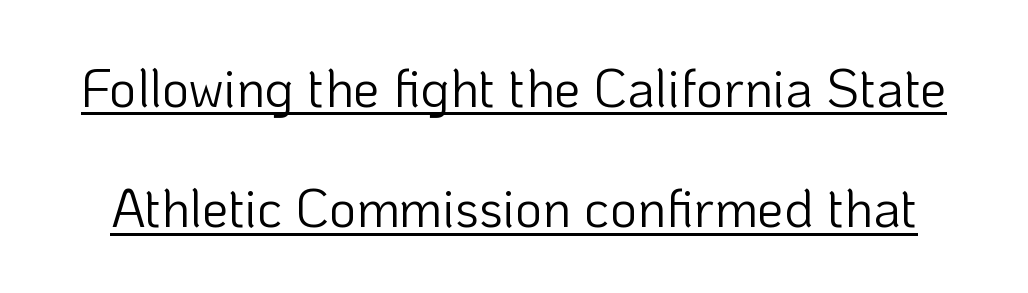
The image shows 53 px light sans-serif type, upright; set loose line spacing (2.27x), normal letter spacing, underlined; low stroke contrast and a medium x-height.
